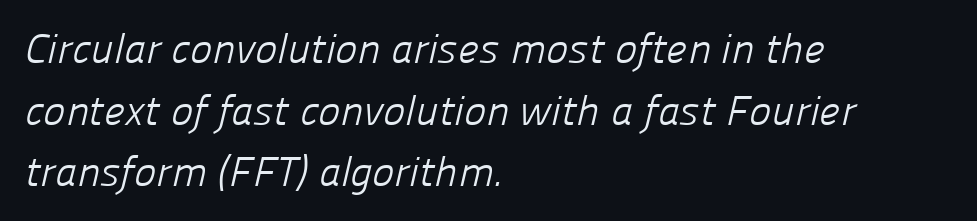
The image shows 42 px light sans-serif type; set left-aligned, normal line spacing (1.47x), normal letter spacing, not underlined; low stroke contrast and a medium x-height.
